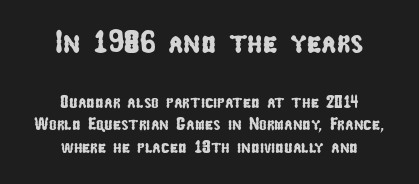
The designer left line spacing at the default. Is the lower block the larger one? No — the upper block carries the bigger type. The foot of each line stays bare and open. Teacher's note: observe the equal gaps on both sides — that is centered alignment. Standard letterfit; no display-style spreading of the glyphs.
